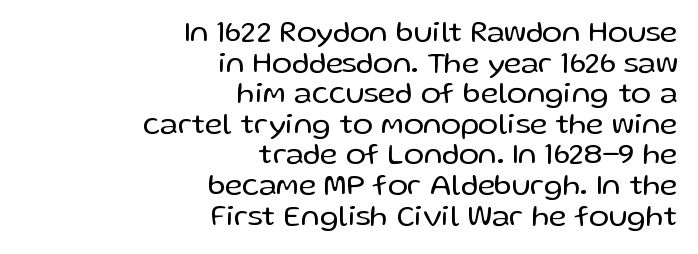
The image shows 30 px regular-weight sans-serif type, upright; set right-aligned, tight line spacing (1.02x), normal letter spacing, not underlined; low stroke contrast and a medium x-height.
